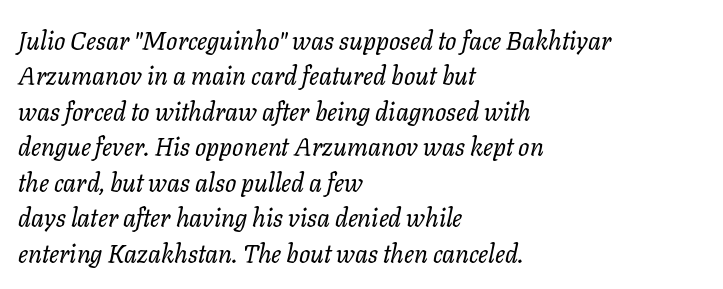
In terms of posture, this sample is oblique. Evenly set lines give the paragraph a standard silhouette. Glyph-to-glyph distance matches everyday printed text. The space beneath each line is pristine and unruled. The paragraph has a hard left edge and a soft right edge. No extra ink here — the face is not bold.
